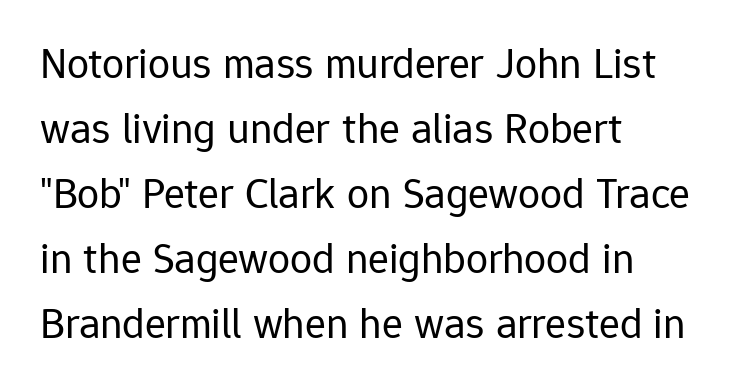
{"serif": "no", "italic": "no", "bold": "no", "weight": "regular", "width": "normal", "stroke_contrast": "low", "x_height": "medium", "monospaced": "no", "underline": "no", "align": "left", "line_spacing": "normal", "line_spacing_ratio": 1.48, "letter_spacing": "normal", "letter_spacing_em": 0.0, "glyph_px": 44}
